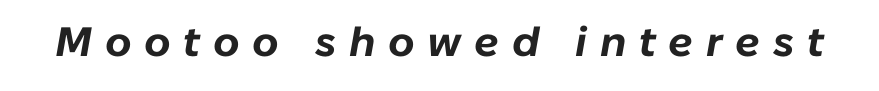
Q: Is the text bold? A: Yes.
Q: Is the text italic (slanted)? A: Yes, it leans right by about 10 degrees.
Q: Is the text underlined? A: No.
Q: Is the spacing between letters normal or unusually wide? A: Unusually wide.
Q: Width (condensed, normal, or wide)? A: Normal.
Q: Stroke contrast? A: Low.
Q: x-height? A: Medium.
Q: Monospaced? A: No.
